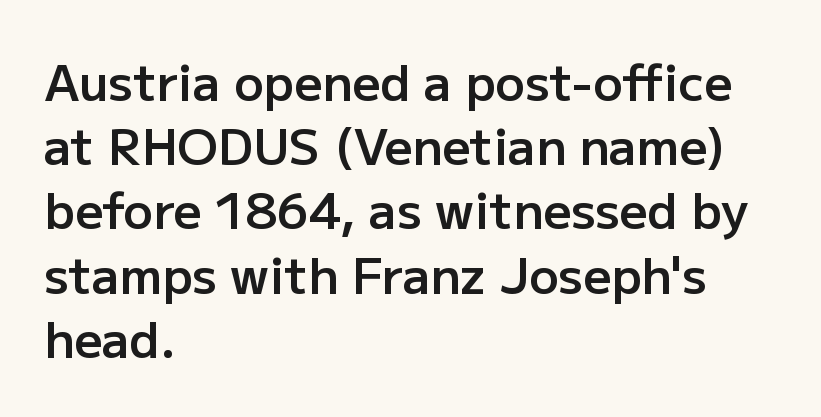
The image shows 49 px semibold sans-serif type, upright; set left-aligned, normal line spacing (1.31x), normal letter spacing, not underlined; low stroke contrast and a medium x-height.
